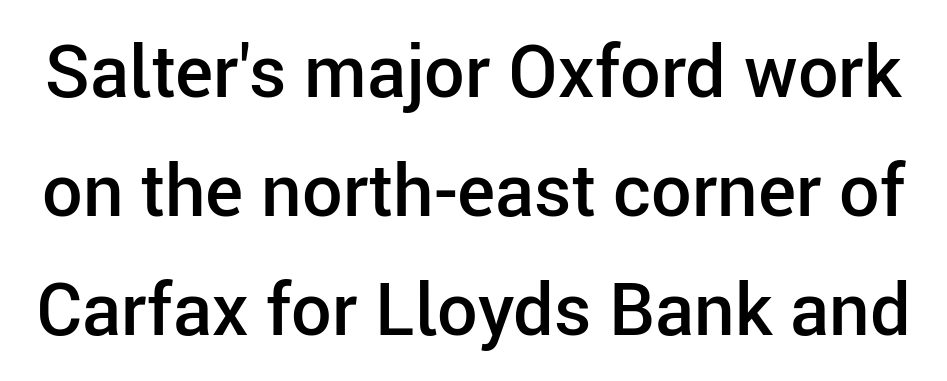
The image shows 72 px semibold sans-serif type, upright; set normal line spacing (1.65x), normal letter spacing, not underlined; low stroke contrast and a medium x-height.
